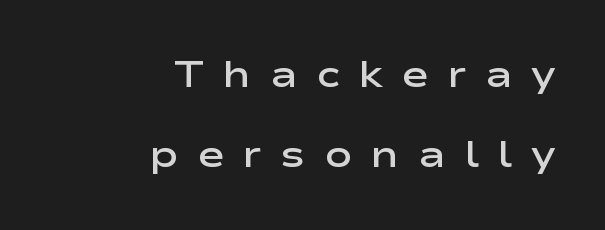
The rendering uses a large line-height, opening up the rows. The paragraph shown leans on its right margin. The letters advance in unequal steps, a hallmark of proportional type. Firm but not heavy-handed strokes: this text is semibold. How are the letters spaced? Widely, with obvious added tracking.
